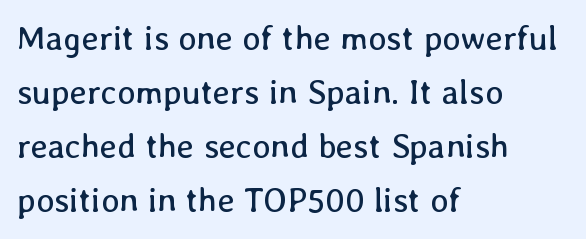
The image shows 34 px regular-weight type, upright; set left-aligned, normal line spacing (1.59x), normal letter spacing, not underlined; low stroke contrast and a medium x-height.
